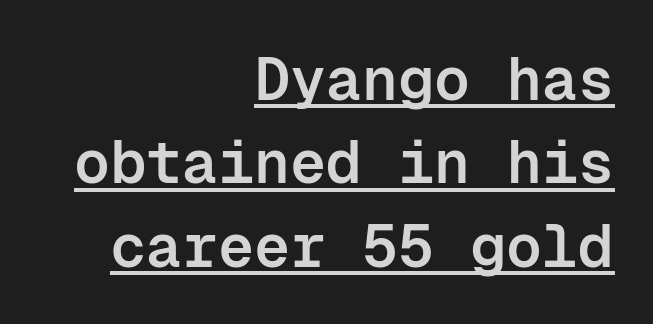
Q: Is the text bold? A: Semi-bold.
Q: Is the text italic (slanted)? A: No, it is upright.
Q: Is the typeface a serif or a sans-serif typeface? A: Sans-serif.
Q: Is the text underlined? A: Yes.
Q: How is the paragraph aligned? A: Right-aligned.
Q: Is the spacing between letters normal or unusually wide? A: Normal.
Q: Is the spacing between lines tight, normal or loose? A: Normal.
Q: Width (condensed, normal, or wide)? A: Normal.
Q: Stroke contrast? A: Low.
Q: x-height? A: Medium.
Q: Monospaced? A: Yes.
